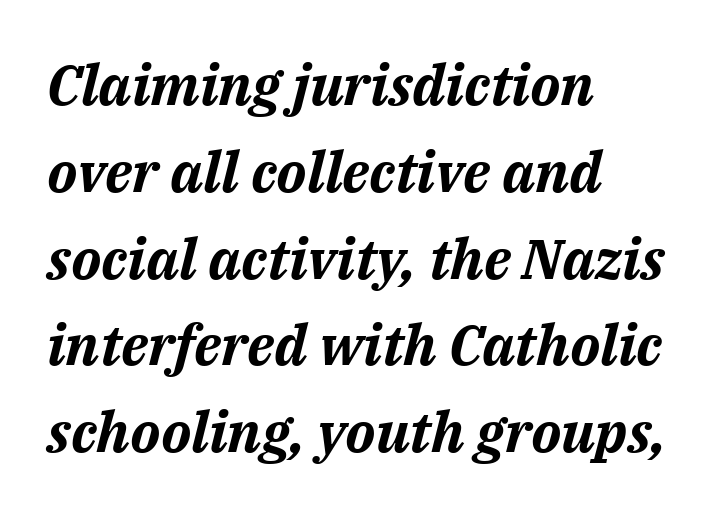
All the whitespace from short lines collects on the right. Check the space under the baseline: it is left empty. Designer's note — italics engaged. Letter spacing: default. The letters advance in unequal steps, a hallmark of proportional type.
